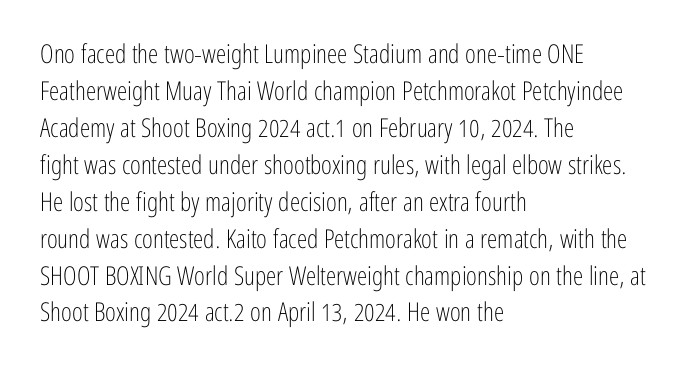
Rule under the text: the space is simply empty. The tracking reads as untouched default to a designer's eye. Compared with a typical body face, this is equally light or lighter still. A student would call this left alignment; a typographer would say flush left, rag right. The rows are spaced the way most documents space them.
